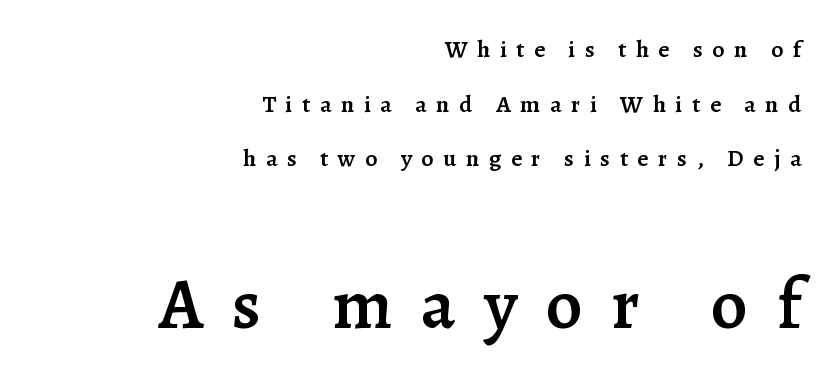
{"serif": "yes", "italic": "no", "bold": "semi", "weight": "semibold", "width": "normal", "stroke_contrast": "low", "x_height": "medium", "monospaced": "no", "underline": "no", "align": "right", "line_spacing": "loose", "line_spacing_ratio": 2.28, "letter_spacing": "wide", "letter_spacing_em": 0.4, "larger_block": "second", "size_ratio": 3.0, "glyph_px": 72}
